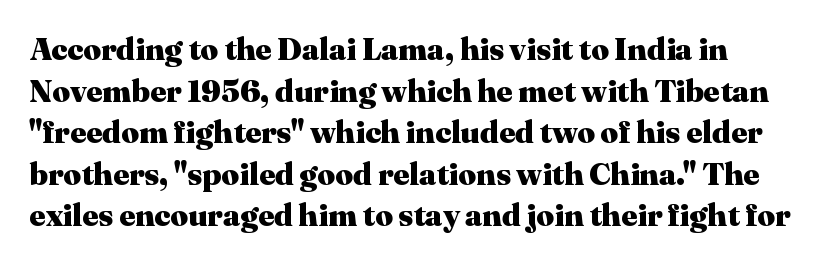
Font category for this specimen: serif. A typesetter would call this proportional, since set widths differ per character. Has an underline been added? It has not. The rendering uses a moderate line-height, typical for paragraphs. No extra tracking has been applied to these lines. A roman cut, with each character standing at attention.
